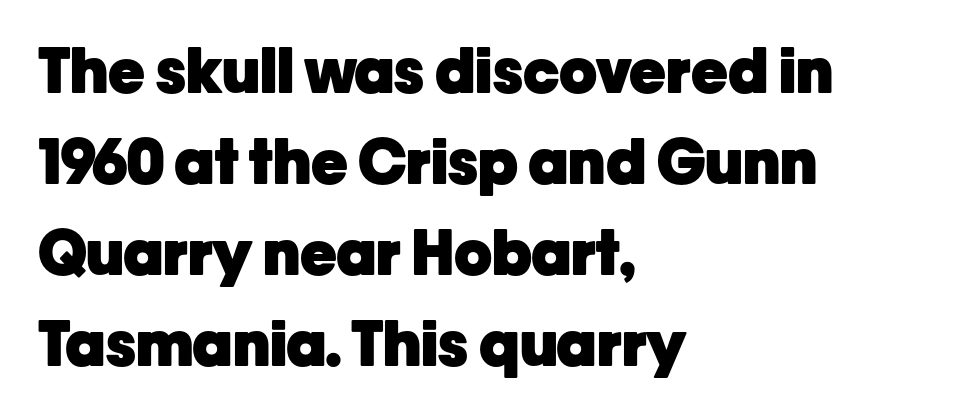
You'd pick this weight for a headline — it's a proper bold. Here the glyphs are tracked normally, forming tight word shapes. The paragraph has a hard left edge and a soft right edge. The typography opts for an upright posture over an oblique one. The rendering shows plain stroke endings on the letterforms — a sans-serif design. Clear beneath every line of the passage.
